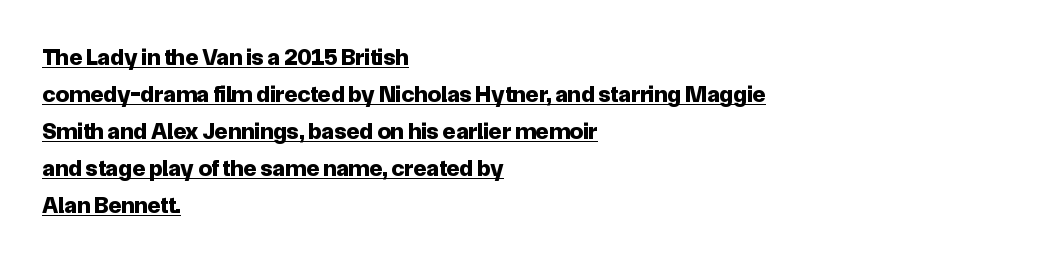
Q: Is the text bold? A: Yes.
Q: Is the text italic (slanted)? A: No, it is upright.
Q: Is the text underlined? A: Yes.
Q: How is the paragraph aligned? A: Left-aligned.
Q: Is the spacing between letters normal or unusually wide? A: Normal.
Q: Is the spacing between lines tight, normal or loose? A: Normal.
